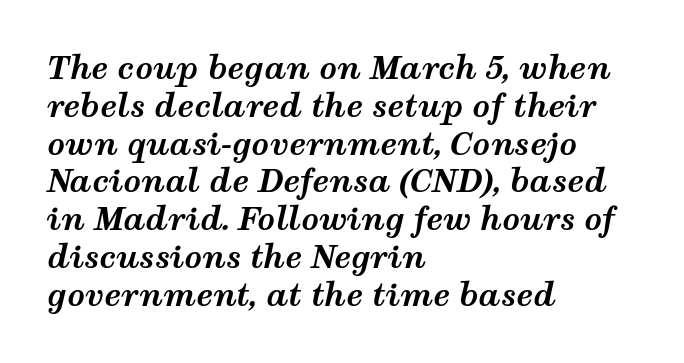
The image shows 31 px bold, wide type, italic (leaning right); set left-aligned, line spacing 1.22x, normal letter spacing, not underlined; medium stroke contrast and a medium x-height.
